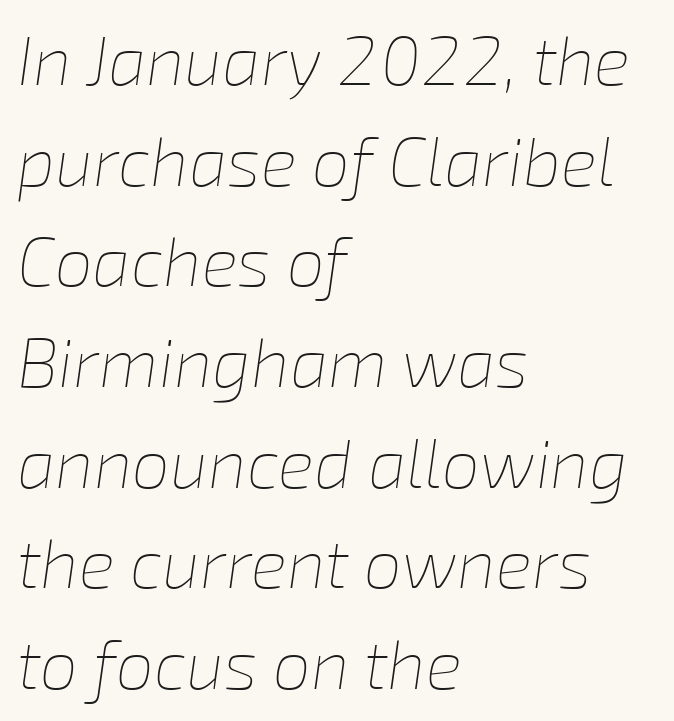
The image shows 68 px thin type, italic (leaning right); set left-aligned, normal line spacing (1.48x), normal letter spacing, not underlined; low stroke contrast and a medium x-height.
